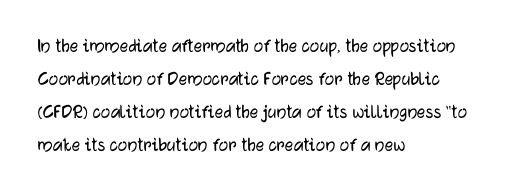
Do the letters lean? They stand straight. You could call the tracking neutral — neither tight nor loose. The passage shown is not underscored anywhere. The ragged edge is on the right, which tells us the setting is flush left. Students, observe: this is what conventionally led text looks like.
